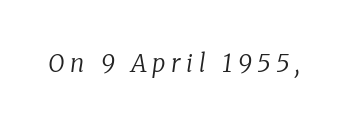
The image shows 24 px text type, italic (leaning right); set unusually wide letter spacing (+0.23 em), not underlined.
